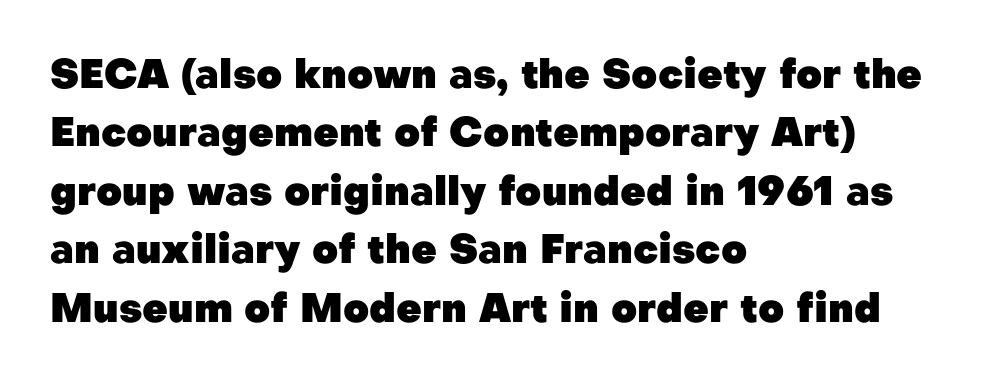
Q: Is the text bold? A: Yes.
Q: Is the text italic (slanted)? A: No, it is upright.
Q: Is the typeface a serif or a sans-serif typeface? A: Sans-serif.
Q: Is the text underlined? A: No.
Q: How is the paragraph aligned? A: Left-aligned.
Q: Is the spacing between letters normal or unusually wide? A: Normal.
Q: Is the spacing between lines tight, normal or loose? A: Normal.
Q: Width (condensed, normal, or wide)? A: Normal.
Q: Stroke contrast? A: Low.
Q: x-height? A: Medium.
Q: Monospaced? A: No.
